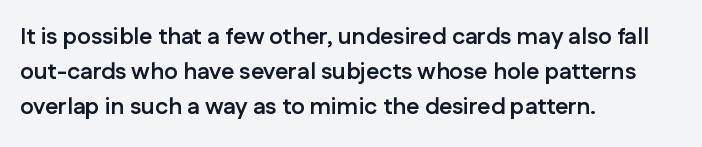
A normal amount of white space separates one row of letters from the next. The lines in this sample share a left origin and differ only in where they stop. Characters follow at the spacing the type designer built in. In terms of weight, the rendering is a true, heavy bold.
